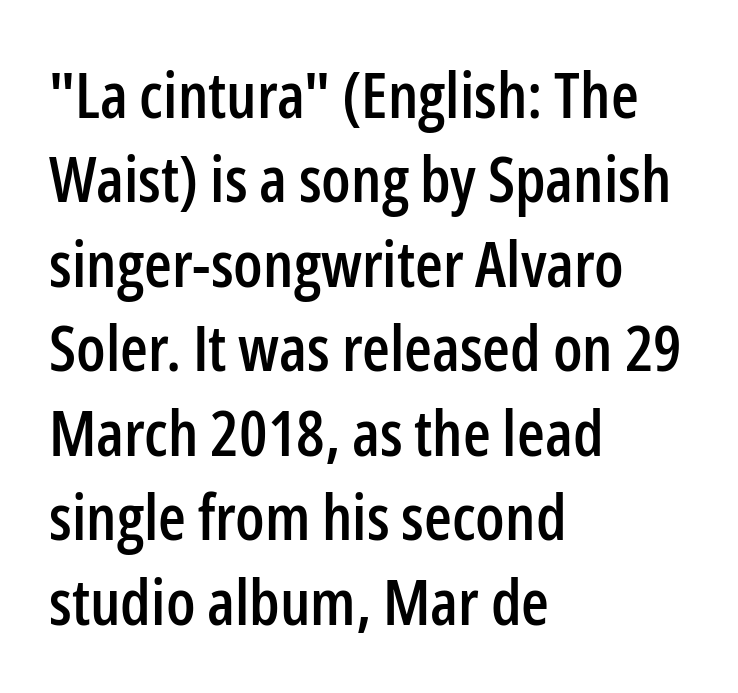
The image shows 64 px condensed sans-serif type, upright; set left-aligned, normal line spacing (1.32x), normal letter spacing, not underlined; low stroke contrast and a medium x-height.
